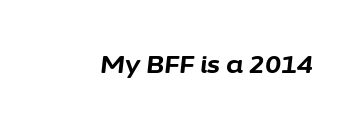
{"italic": "yes", "lean": "right", "slant_degrees": 6, "bold": "yes", "underline": "no", "letter_spacing": "normal", "letter_spacing_em": 0.0, "glyph_px": 25}
